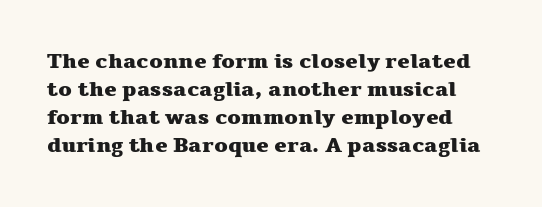
{"italic": "no", "bold": "yes", "underline": "no", "line_spacing": "normal", "line_spacing_ratio": 1.33, "letter_spacing": "normal", "letter_spacing_em": 0.0, "glyph_px": 21}
